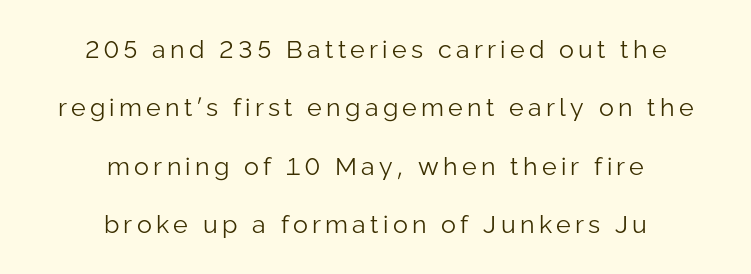
{"italic": "no", "bold": "no", "underline": "no", "align": "center", "line_spacing": "loose", "line_spacing_ratio": 2.34, "glyph_px": 25}
